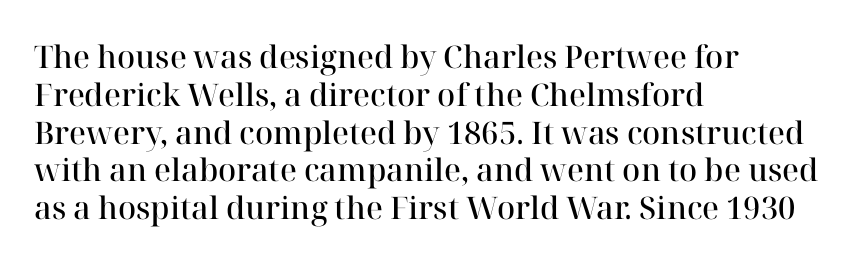
The glyphs have the mass of a demibold cut, below bold. You can tell it's not italic because the verticals are truly vertical. Spacing verdict: proportional, widths tailored to each character. Visually the block forms a straight wall on the left and a jagged coastline on the right. Does the type have serifs? Yes, each stem ends in a small foot. Plain, unruled lines of type.
